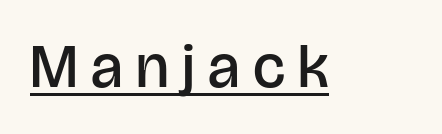
{"serif": "no", "italic": "no", "bold": "semi", "weight": "semibold", "width": "normal", "stroke_contrast": "low", "x_height": "large", "monospaced": "no", "underline": "yes", "letter_spacing": "wide", "letter_spacing_em": 0.22, "glyph_px": 61}
